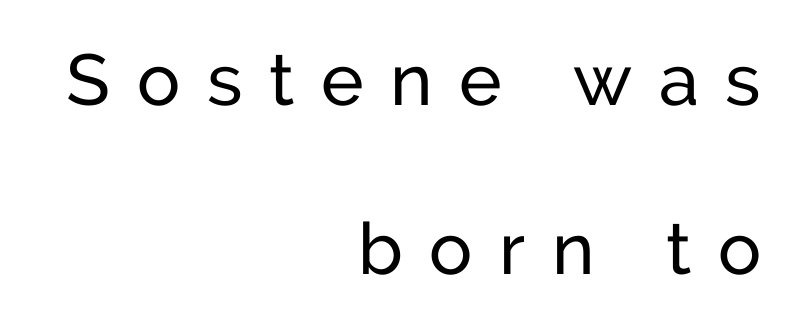
Caption: expanded tracking, letters set apart. The line-height multiplier appears high, well above default. The rendering uses natural spacing where letterforms have individual widths. The area under the type is left untouched.
